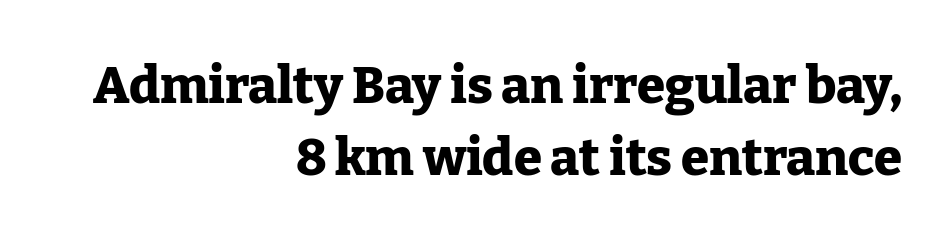
Q: Is the text bold? A: Yes.
Q: Is the text italic (slanted)? A: No, it is upright.
Q: Is the typeface a serif or a sans-serif typeface? A: Serif.
Q: Is the text underlined? A: No.
Q: How is the paragraph aligned? A: Right-aligned.
Q: Is the spacing between letters normal or unusually wide? A: Normal.
Q: Is the spacing between lines tight, normal or loose? A: Normal.
Q: Width (condensed, normal, or wide)? A: Normal.
Q: Stroke contrast? A: Low.
Q: x-height? A: Medium.
Q: Monospaced? A: No.
